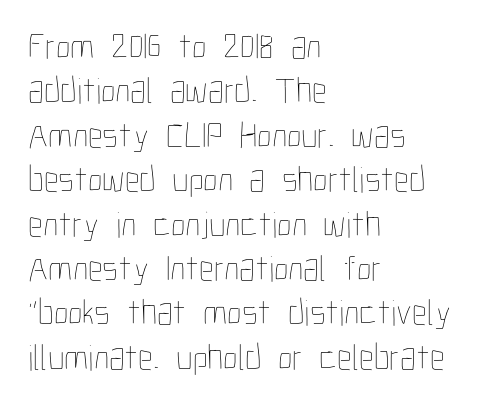
Visually the block forms a straight wall on the left and a jagged coastline on the right. Looks like regular typesetting: each glyph gets only the width it needs. The letters look calm and open, with moderate or lighter stems. Italic? Not at all — the glyphs are vertical. Words appear dense and cohesive because spacing is normal. The space beneath each line is pristine and unruled.
